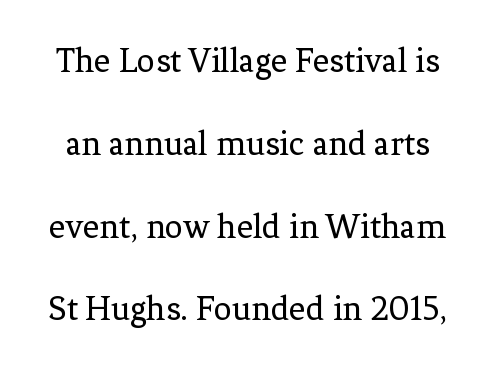
The image shows 36 px regular-weight serif type, upright; set loose line spacing (2.3x), normal letter spacing, not underlined; low stroke contrast and a medium x-height.
